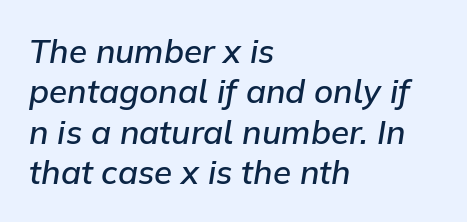
Each letter keeps its own natural width here, so spacing adapts to shape. The ragged edge is on the right, which tells us the setting is flush left. The letterforms sit shoulder to shoulder at normal distance. Italic? Definitely — the glyphs are oblique.
